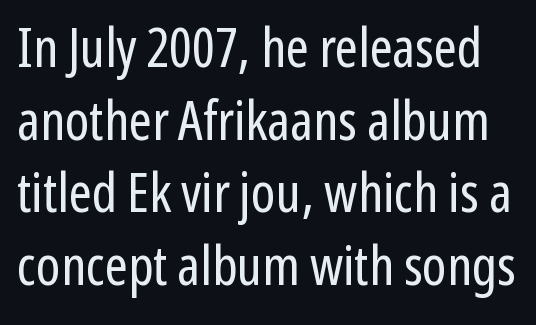
The words here are not underlined. The typography opts for an upright posture over an oblique one. A typesetter would call this zero additional tracking. A quiet, ordinary-to-light weight characterises the typeface. Compared with typical paragraphs, the rows here are spaced about the same.
